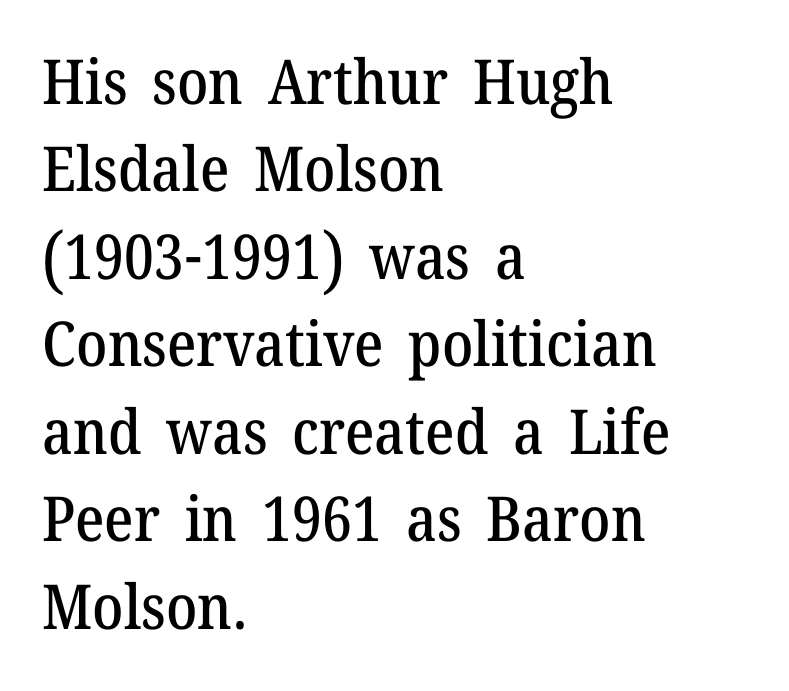
The typeface chosen for these lines features serifs. A student would call this left alignment; a typographer would say flush left, rag right. The face used here is proportionally spaced, like ordinary book or web type. Characters follow at the spacing the type designer built in. Quick note: underline off.
